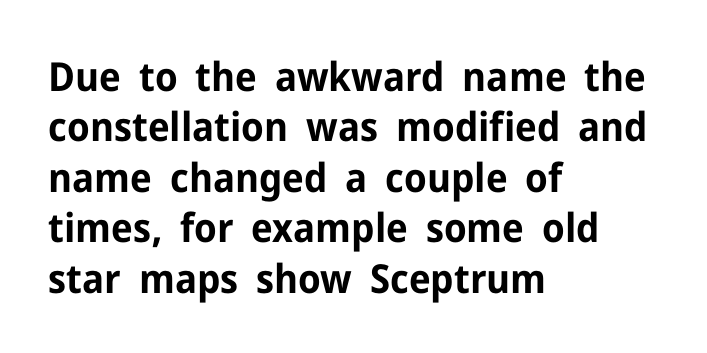
Q: Is the text bold? A: Yes.
Q: Is the text italic (slanted)? A: No, it is upright.
Q: Is the typeface a serif or a sans-serif typeface? A: Sans-serif.
Q: Is the text underlined? A: No.
Q: How is the paragraph aligned? A: Left-aligned.
Q: Is the spacing between letters normal or unusually wide? A: Normal.
Q: Is the spacing between lines tight, normal or loose? A: Normal.
Q: Width (condensed, normal, or wide)? A: Normal.
Q: Stroke contrast? A: Low.
Q: x-height? A: Medium.
Q: Monospaced? A: No.
